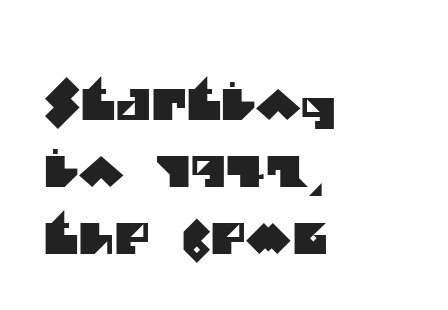
Q: Is the typeface a serif or a sans-serif typeface? A: Sans-serif.
Q: Is the text underlined? A: No.
Q: How is the paragraph aligned? A: Left-aligned.
Q: Is the spacing between letters normal or unusually wide? A: Normal.
Q: Is the spacing between lines tight, normal or loose? A: Normal.
Q: Width (condensed, normal, or wide)? A: Normal.
Q: Stroke contrast? A: Medium.
Q: x-height? A: Large.
Q: Monospaced? A: No.
